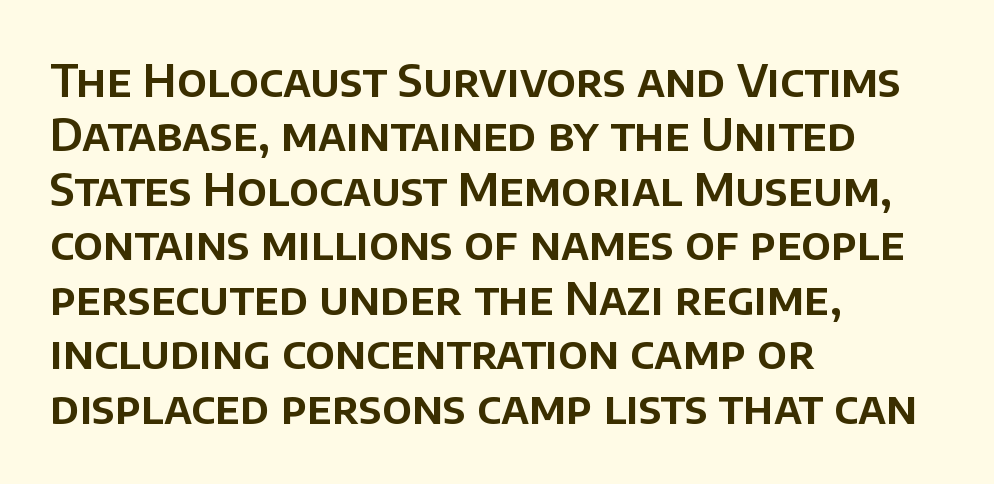
The image shows 45 px sans-serif type, upright; set left-aligned, line spacing 1.21x, normal letter spacing, not underlined; low stroke contrast and a large x-height.
